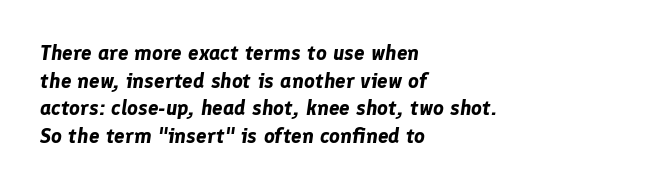
Q: Is the text bold? A: Yes.
Q: Is the text italic (slanted)? A: Yes, it leans right by about 8 degrees.
Q: Is the text underlined? A: No.
Q: How is the paragraph aligned? A: Left-aligned.
Q: Is the spacing between letters normal or unusually wide? A: Normal.
Q: Is the spacing between lines tight, normal or loose? A: Normal.
